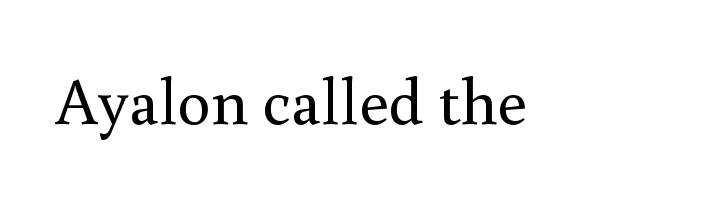
{"serif": "yes", "italic": "no", "bold": "no", "weight": "regular", "width": "normal", "stroke_contrast": "medium", "x_height": "small", "monospaced": "no", "underline": "no", "letter_spacing": "normal", "letter_spacing_em": 0.0, "glyph_px": 66}
